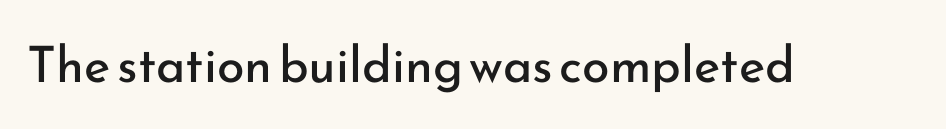
Q: Is the text bold? A: No.
Q: Is the text italic (slanted)? A: No, it is upright.
Q: Is the typeface a serif or a sans-serif typeface? A: Sans-serif.
Q: Is the text underlined? A: No.
Q: Is the spacing between letters normal or unusually wide? A: Normal.
Q: Width (condensed, normal, or wide)? A: Normal.
Q: Stroke contrast? A: Low.
Q: x-height? A: Small.
Q: Monospaced? A: No.
